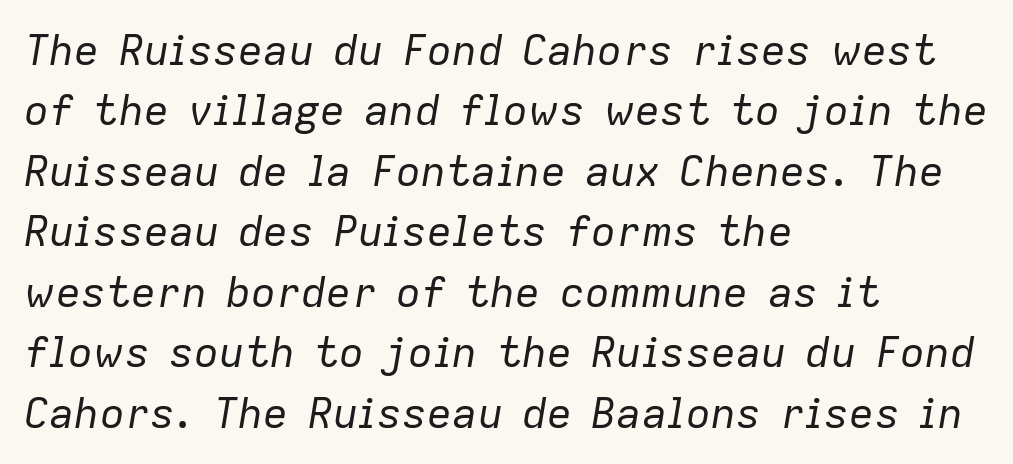
The image shows 42 px regular-weight type, italic (leaning right); set left-aligned, normal line spacing (1.44x), normal letter spacing, not underlined; low stroke contrast and a medium x-height.
